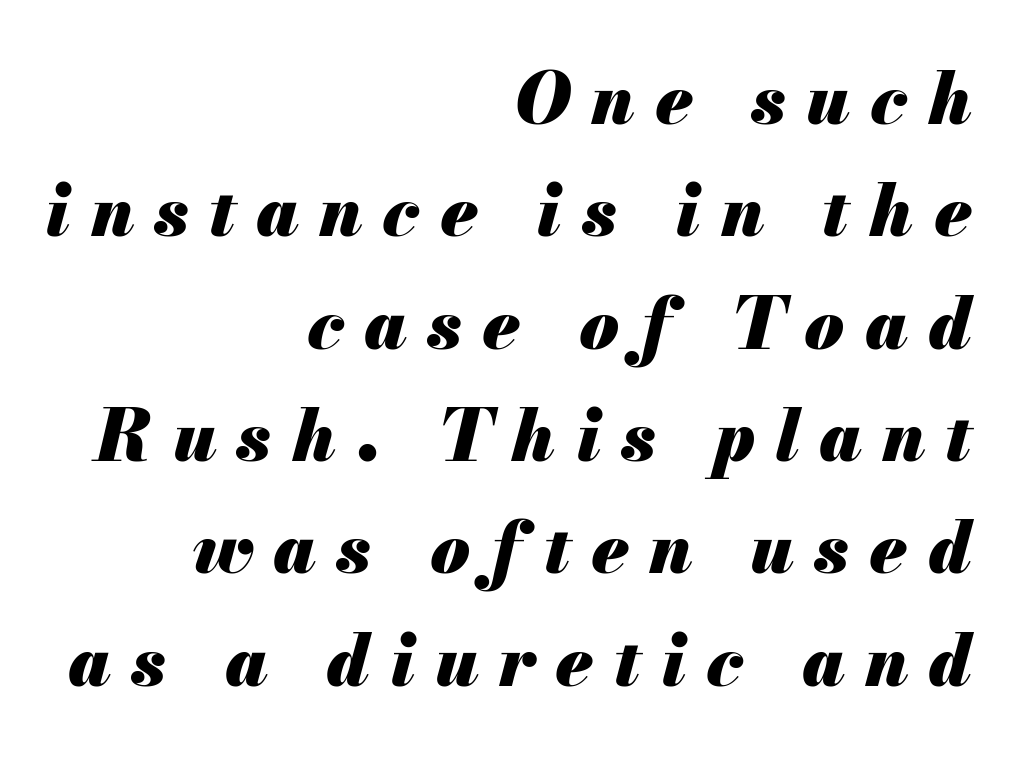
{"italic": "yes", "lean": "right", "slant_degrees": 13, "bold": "yes", "weight": "heavy", "width": "normal", "stroke_contrast": "medium", "x_height": "small", "monospaced": "no", "underline": "no", "align": "right", "line_spacing": "normal", "line_spacing_ratio": 1.56, "letter_spacing": "wide", "letter_spacing_em": 0.28, "glyph_px": 72}
